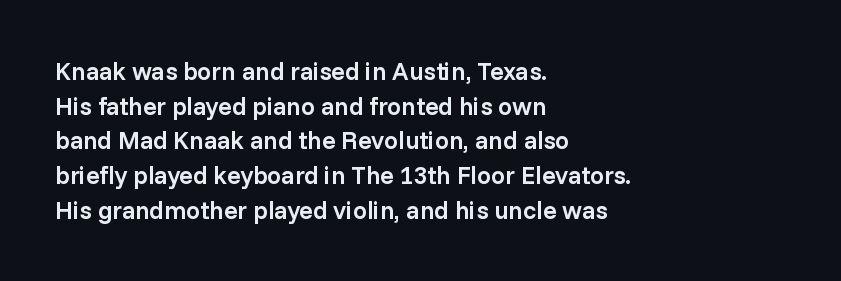
{"italic": "no", "bold": "semi", "underline": "no", "align": "left", "line_spacing": "normal", "line_spacing_ratio": 1.39, "letter_spacing": "normal", "letter_spacing_em": 0.0, "glyph_px": 25}
